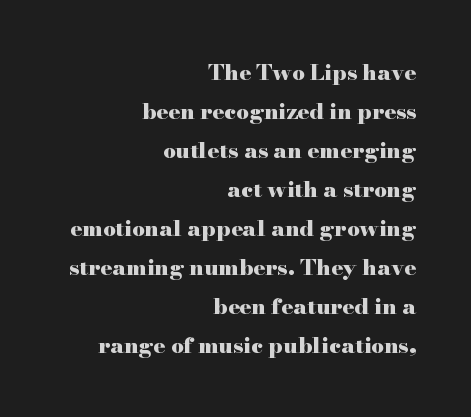
The image shows 22 px bold type, upright; set right-aligned, line spacing 1.77x, normal letter spacing, not underlined.
